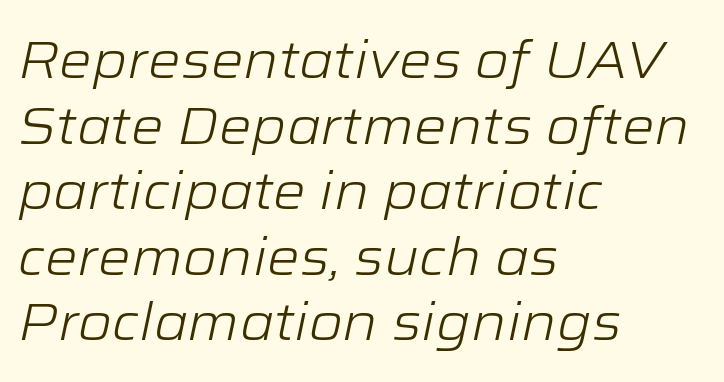
The designer left line spacing at the default. Character widths vary here, with narrow letters taking less room than wide ones. Casual observation: everything's shoved over to the left. Just letters on the line, the space beneath them empty. Look at the tracking — it's just the regular setting, nothing added. Rendered with sloped, italic letterforms.
